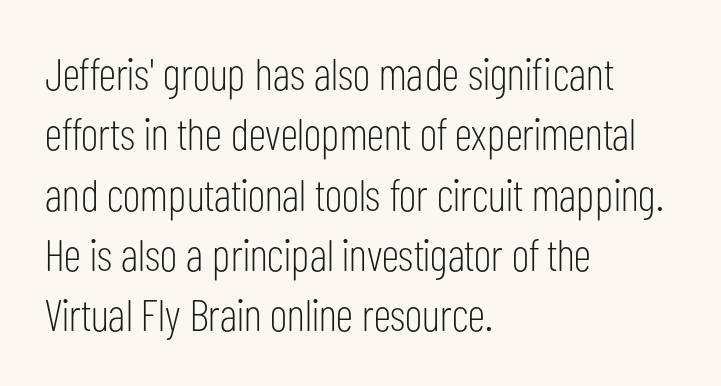
{"serif": "no", "italic": "no", "bold": "no", "weight": "light", "width": "condensed", "stroke_contrast": "low", "x_height": "medium", "monospaced": "no", "underline": "no", "align": "left", "line_spacing": "normal", "line_spacing_ratio": 1.34, "letter_spacing": "normal", "letter_spacing_em": 0.0, "glyph_px": 45}
